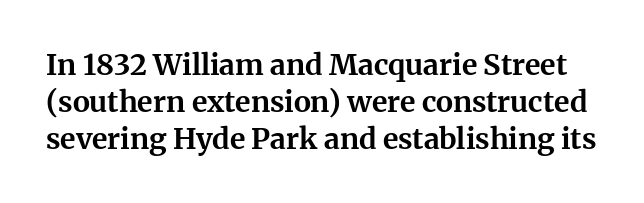
Q: Is the text bold? A: Yes.
Q: Is the text italic (slanted)? A: No, it is upright.
Q: Is the typeface a serif or a sans-serif typeface? A: Serif.
Q: Is the text underlined? A: No.
Q: Is the spacing between letters normal or unusually wide? A: Normal.
Q: Is the spacing between lines tight, normal or loose? A: Normal.
Q: Width (condensed, normal, or wide)? A: Normal.
Q: Stroke contrast? A: Medium.
Q: x-height? A: Medium.
Q: Monospaced? A: No.
